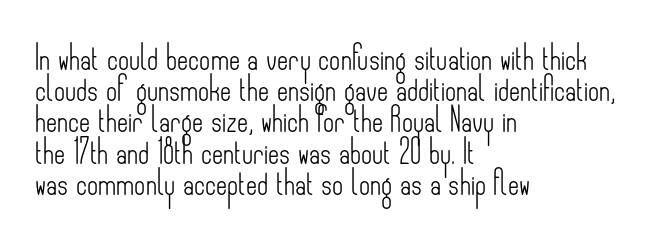
Q: Is the text bold? A: No.
Q: Is the text italic (slanted)? A: No, it is upright.
Q: Is the text underlined? A: No.
Q: How is the paragraph aligned? A: Left-aligned.
Q: Is the spacing between letters normal or unusually wide? A: Normal.
Q: Is the spacing between lines tight, normal or loose? A: Normal.
